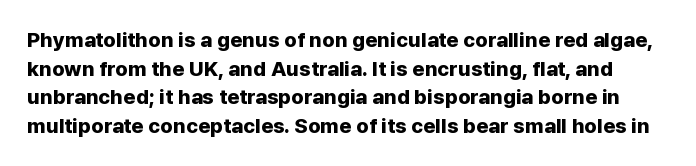
The image shows 21 px bold type, upright; set normal line spacing (1.36x), normal letter spacing, not underlined.
